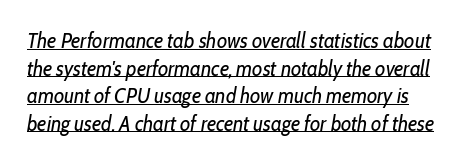
The image shows 21 px text type, italic (leaning right); set normal line spacing (1.31x), normal letter spacing, underlined.
